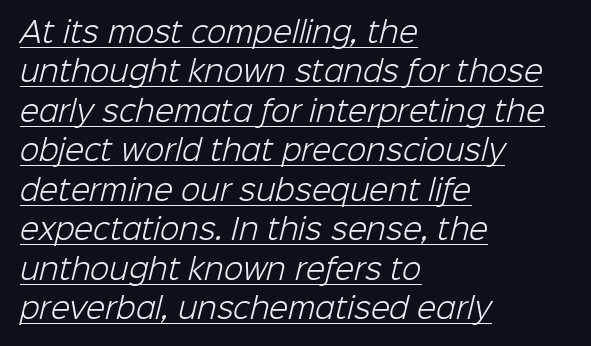
Each letter keeps its own natural width here, so spacing adapts to shape. Glyph-to-glyph distance matches everyday printed text. Nothing sits at the stroke ends, so this counts as sans-serif. One glance says typical: line gaps are just what's usual.
